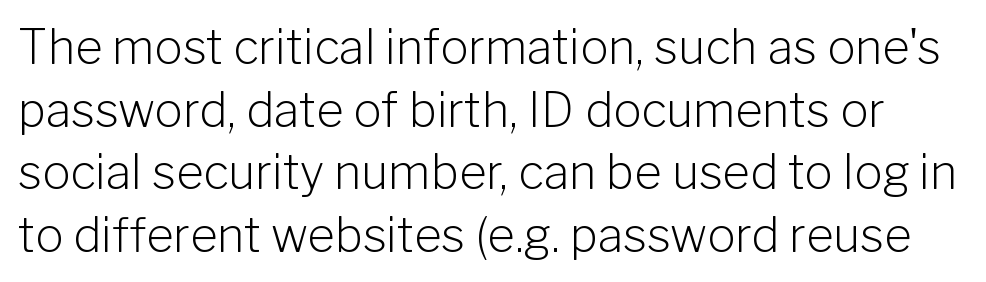
The passage shown is typed in a proportional face where columns would drift. The letterforms sit shoulder to shoulder at normal distance. The typesetting does not lean heavy: it is not bold. Vertical spacing — default. Glance below the letters and you will spot only blank space. This is sans-serif lettering, the kind often seen on screens and signage.
